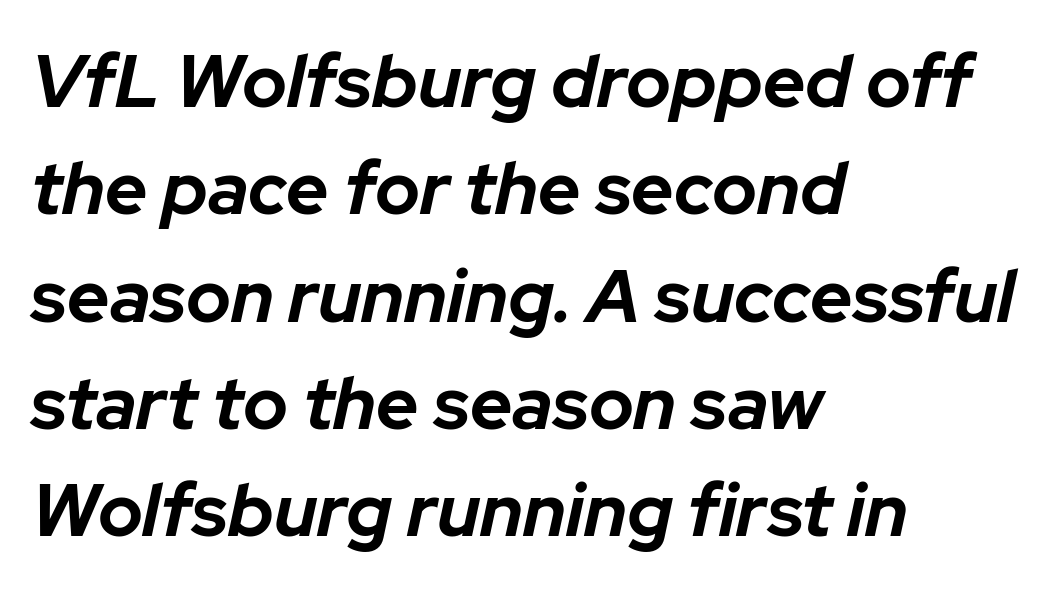
Q: Is the text bold? A: Yes.
Q: Is the text italic (slanted)? A: Yes, it leans right by about 12 degrees.
Q: Is the text underlined? A: No.
Q: How is the paragraph aligned? A: Left-aligned.
Q: Is the spacing between letters normal or unusually wide? A: Normal.
Q: Is the spacing between lines tight, normal or loose? A: Normal.
Q: Width (condensed, normal, or wide)? A: Normal.
Q: Stroke contrast? A: Low.
Q: x-height? A: Medium.
Q: Monospaced? A: No.
